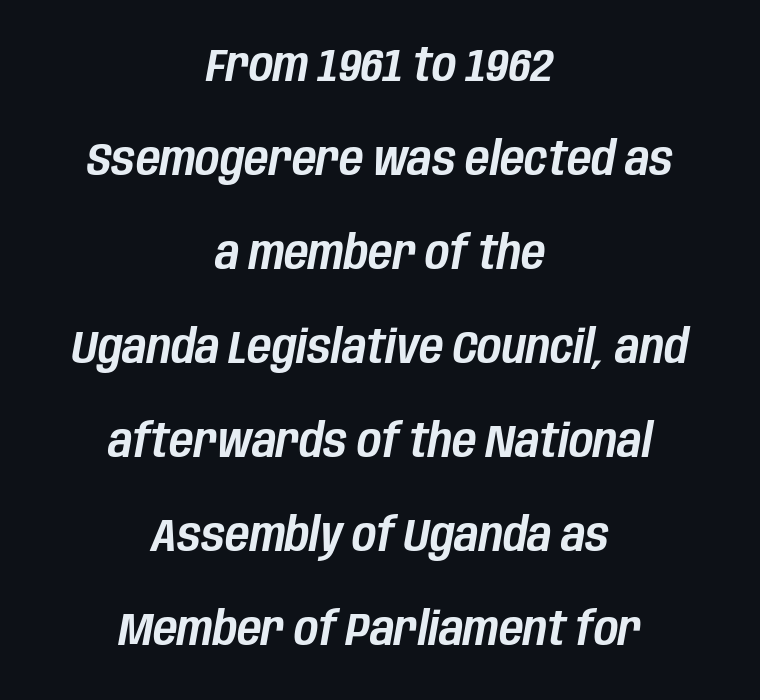
{"italic": "yes", "lean": "right", "slant_degrees": 10, "width": "condensed", "stroke_contrast": "low", "x_height": "large", "monospaced": "no", "underline": "no", "align": "center", "line_spacing": "loose", "line_spacing_ratio": 2.0, "letter_spacing": "normal", "letter_spacing_em": 0.0, "glyph_px": 47}
